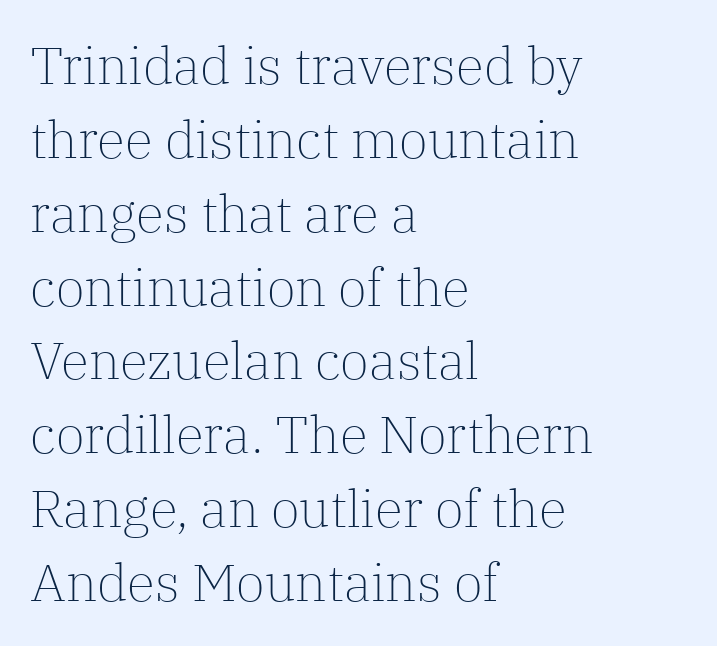
Q: Is the text bold? A: No.
Q: Is the text italic (slanted)? A: No, it is upright.
Q: Is the typeface a serif or a sans-serif typeface? A: Serif.
Q: Is the text underlined? A: No.
Q: How is the paragraph aligned? A: Left-aligned.
Q: Is the spacing between letters normal or unusually wide? A: Normal.
Q: Is the spacing between lines tight, normal or loose? A: Normal.
Q: Width (condensed, normal, or wide)? A: Normal.
Q: Stroke contrast? A: Low.
Q: x-height? A: Medium.
Q: Monospaced? A: No.
